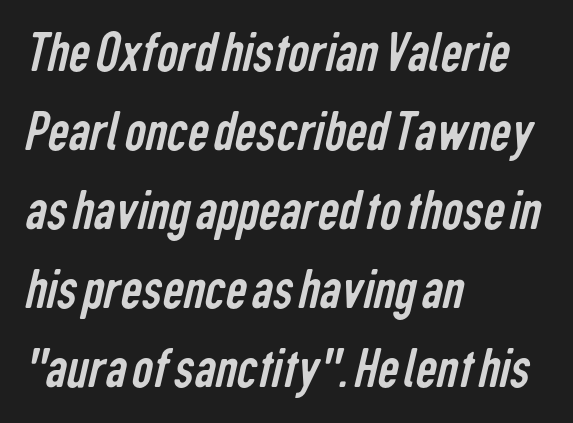
{"serif": "no", "bold": "no", "weight": "regular", "width": "condensed", "stroke_contrast": "low", "x_height": "medium", "monospaced": "no", "underline": "no", "align": "left", "line_spacing": "normal", "line_spacing_ratio": 1.34, "letter_spacing": "normal", "letter_spacing_em": 0.0, "glyph_px": 59}
